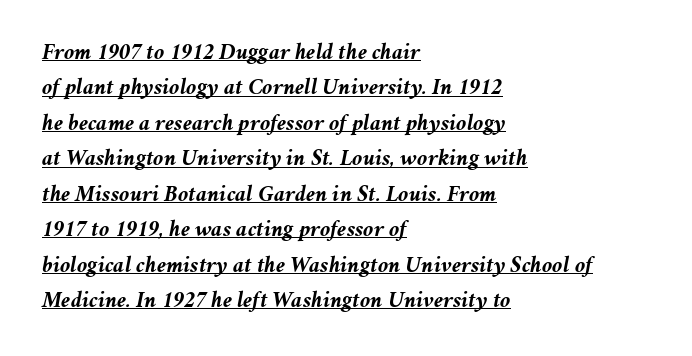
Q: Is the text bold? A: Yes.
Q: Is the text italic (slanted)? A: Yes, it leans right by about 11 degrees.
Q: Is the text underlined? A: Yes.
Q: How is the paragraph aligned? A: Left-aligned.
Q: Is the spacing between letters normal or unusually wide? A: Normal.
Q: Is the spacing between lines tight, normal or loose? A: Normal.
